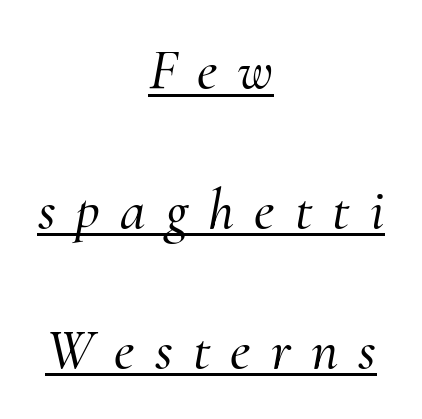
The image shows 58 px serif type, italic (leaning right); set centered, loose line spacing (2.41x), unusually wide letter spacing (+0.35 em), underlined; medium stroke contrast and a small x-height.
